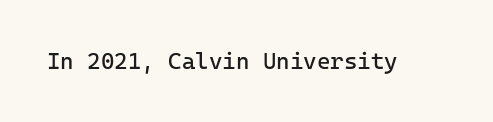
{"italic": "no", "bold": "no", "underline": "no", "letter_spacing": "normal", "letter_spacing_em": 0.0, "glyph_px": 23}
